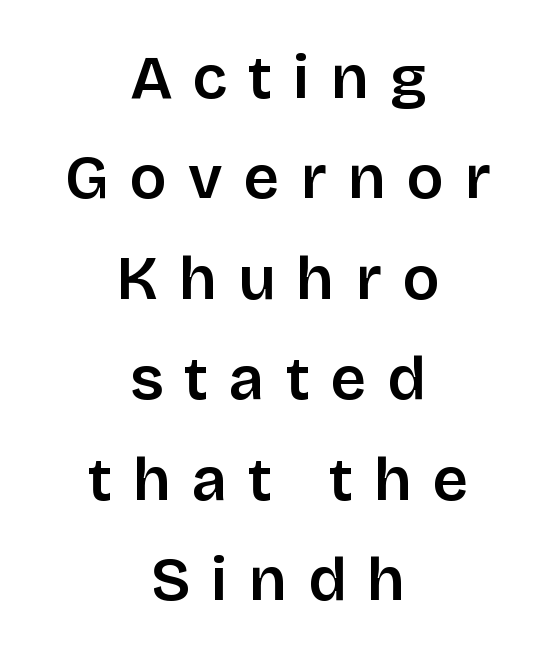
{"serif": "no", "italic": "no", "width": "normal", "stroke_contrast": "low", "x_height": "large", "monospaced": "no", "underline": "no", "align": "center", "line_spacing": "normal", "line_spacing_ratio": 1.62, "letter_spacing": "wide", "letter_spacing_em": 0.34, "glyph_px": 62}
